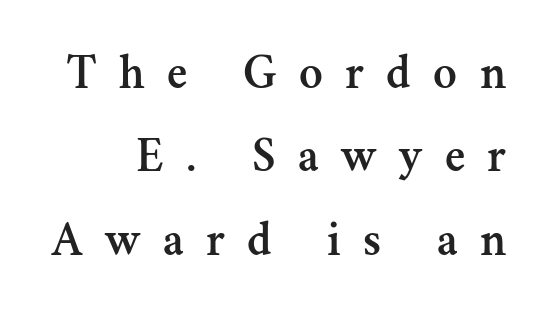
The image shows 49 px serif type, upright; set normal line spacing (1.7x), unusually wide letter spacing (+0.46 em), not underlined; medium stroke contrast and a small x-height.
